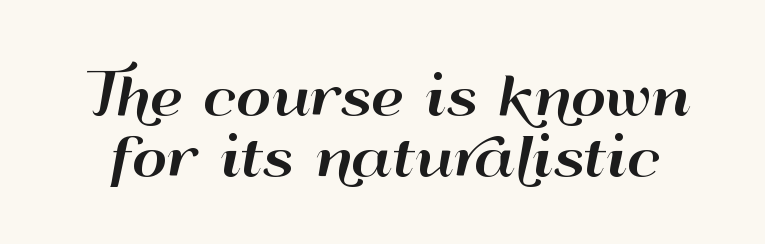
The image shows 54 px wide sans-serif type; set tight line spacing (1.13x), normal letter spacing, not underlined; high stroke contrast and a small x-height.
